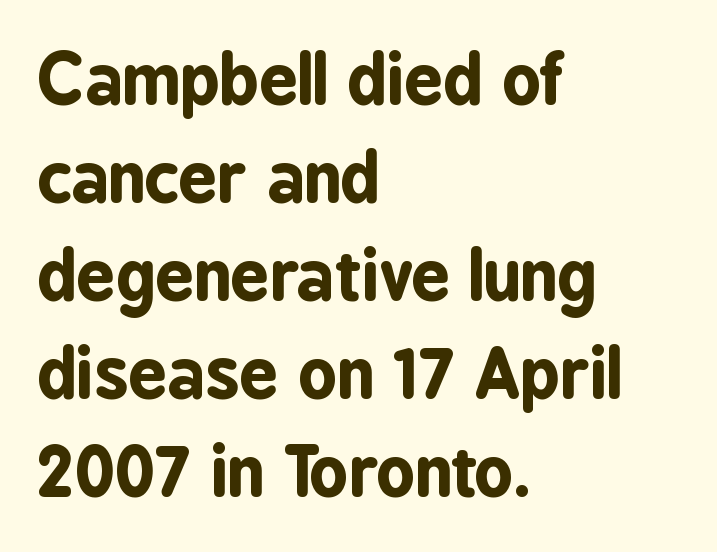
Q: Is the text bold? A: Yes.
Q: Is the text italic (slanted)? A: No, it is upright.
Q: Is the typeface a serif or a sans-serif typeface? A: Sans-serif.
Q: Is the text underlined? A: No.
Q: How is the paragraph aligned? A: Left-aligned.
Q: Is the spacing between letters normal or unusually wide? A: Normal.
Q: Is the spacing between lines tight, normal or loose? A: Normal.
Q: Width (condensed, normal, or wide)? A: Condensed.
Q: Stroke contrast? A: Low.
Q: x-height? A: Medium.
Q: Monospaced? A: No.
